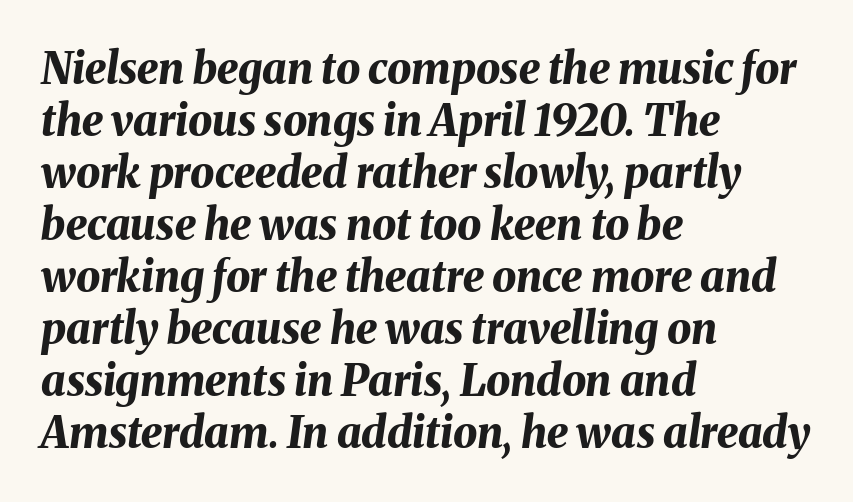
The image shows 43 px bold type, italic (leaning right); set left-aligned, line spacing 1.21x, normal letter spacing, not underlined; medium stroke contrast and a medium x-height.
